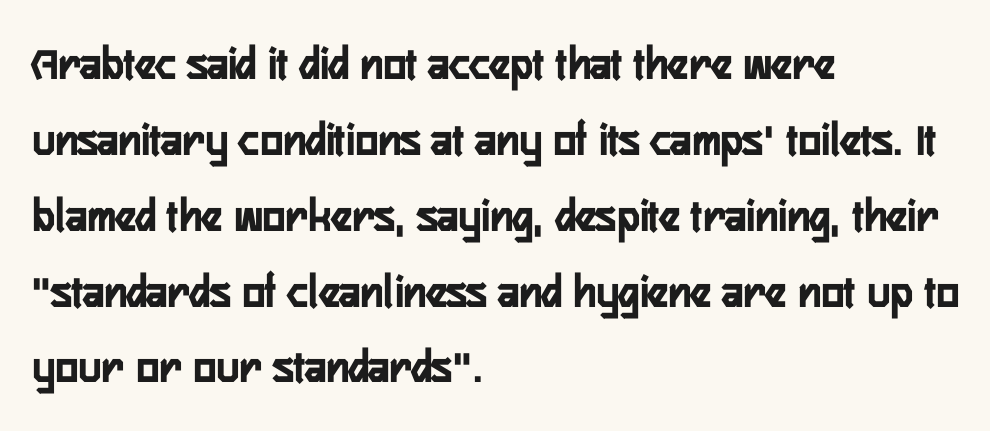
Q: Is the text bold? A: Yes.
Q: Is the text italic (slanted)? A: No, it is upright.
Q: Is the typeface a serif or a sans-serif typeface? A: Sans-serif.
Q: Is the text underlined? A: No.
Q: How is the paragraph aligned? A: Left-aligned.
Q: Is the spacing between letters normal or unusually wide? A: Normal.
Q: Is the spacing between lines tight, normal or loose? A: Normal.
Q: Width (condensed, normal, or wide)? A: Condensed.
Q: Stroke contrast? A: Low.
Q: x-height? A: Medium.
Q: Monospaced? A: No.
